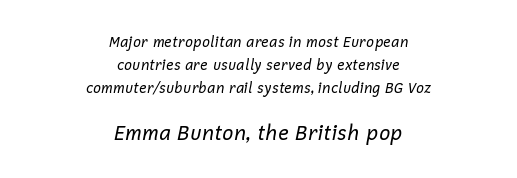
The image shows 20 px text type, italic (leaning right); set centered, normal line spacing (1.66x), normal letter spacing, not underlined; the second (bottom) block is 1.43x larger.
